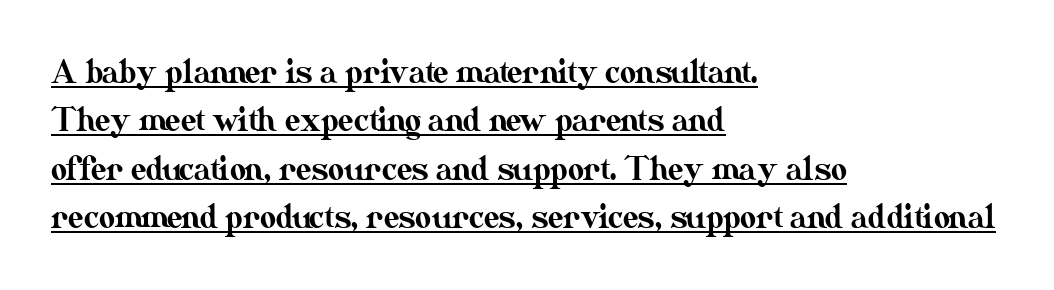
Posture: vertical. The rendering anchors every line to the left-hand side. Glance below the letters and you will spot a drawn line. A typesetter would call this zero additional tracking. Is there much room between lines? A standard amount, neither cramped nor airy.
